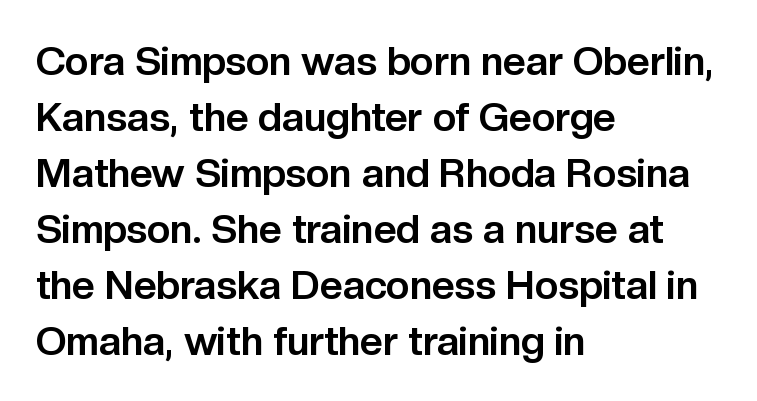
{"serif": "no", "italic": "no", "bold": "yes", "weight": "bold", "width": "normal", "stroke_contrast": "low", "x_height": "medium", "monospaced": "no", "underline": "no", "align": "left", "line_spacing": "normal", "line_spacing_ratio": 1.4, "letter_spacing": "normal", "letter_spacing_em": 0.0, "glyph_px": 40}
